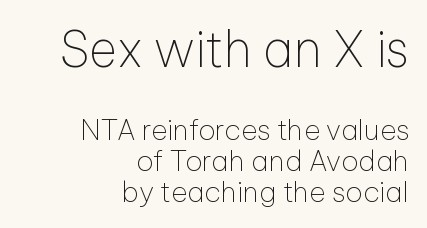
The space between consecutive lines is stingy. The paragraph shown leans on its right margin. Proportional: the letters do not fall into vertical columns. The glyphs are unaccompanied by any horizontal stroke below them.
